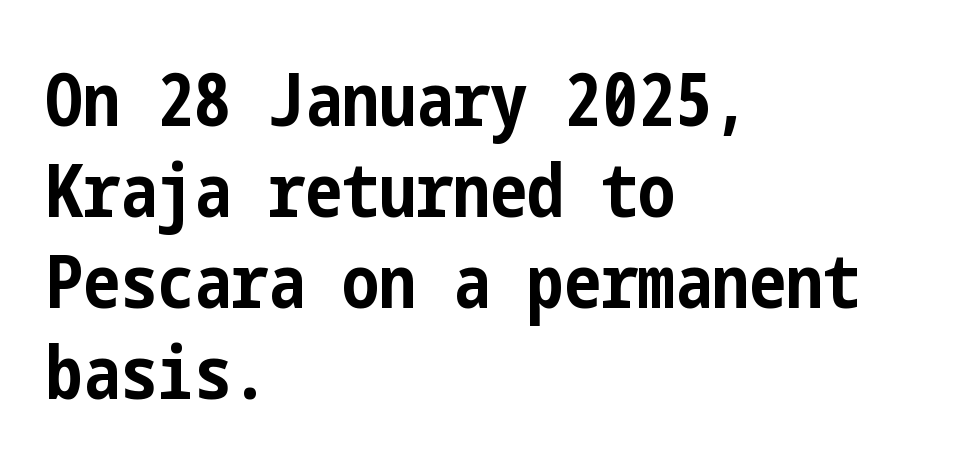
Q: Is the text bold? A: Yes.
Q: Is the text italic (slanted)? A: No, it is upright.
Q: Is the typeface a serif or a sans-serif typeface? A: Sans-serif.
Q: Is the text underlined? A: No.
Q: How is the paragraph aligned? A: Left-aligned.
Q: Is the spacing between letters normal or unusually wide? A: Normal.
Q: Width (condensed, normal, or wide)? A: Condensed.
Q: Stroke contrast? A: Low.
Q: x-height? A: Medium.
